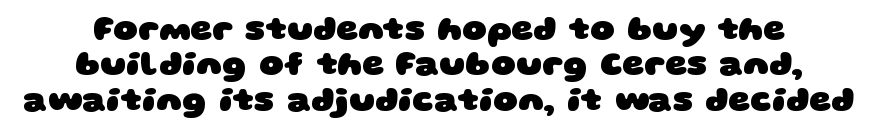
{"serif": "no", "bold": "yes", "weight": "heavy", "width": "wide", "stroke_contrast": "low", "x_height": "large", "monospaced": "no", "underline": "no", "line_spacing": "tight", "line_spacing_ratio": 1.04, "letter_spacing": "normal", "letter_spacing_em": 0.0, "glyph_px": 34}
